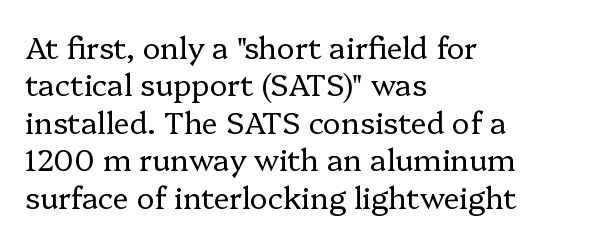
Q: Is the text bold? A: No.
Q: Is the text italic (slanted)? A: No, it is upright.
Q: Is the typeface a serif or a sans-serif typeface? A: Serif.
Q: Is the text underlined? A: No.
Q: How is the paragraph aligned? A: Left-aligned.
Q: Is the spacing between letters normal or unusually wide? A: Normal.
Q: Is the spacing between lines tight, normal or loose? A: Normal.
Q: Width (condensed, normal, or wide)? A: Normal.
Q: Stroke contrast? A: Low.
Q: x-height? A: Medium.
Q: Monospaced? A: No.
